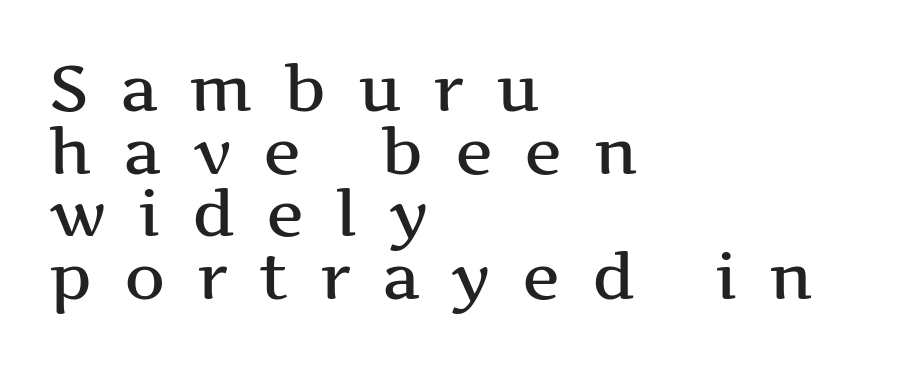
The image shows 64 px wide serif type, upright; set left-aligned, tight line spacing (0.98x), unusually wide letter spacing (+0.49 em), not underlined; medium stroke contrast and a medium x-height.
